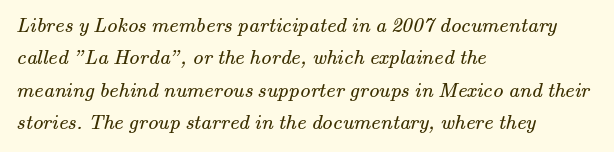
{"bold": "no", "underline": "no", "align": "left", "line_spacing": "normal", "line_spacing_ratio": 1.54, "letter_spacing": "normal", "letter_spacing_em": 0.0, "glyph_px": 21}
